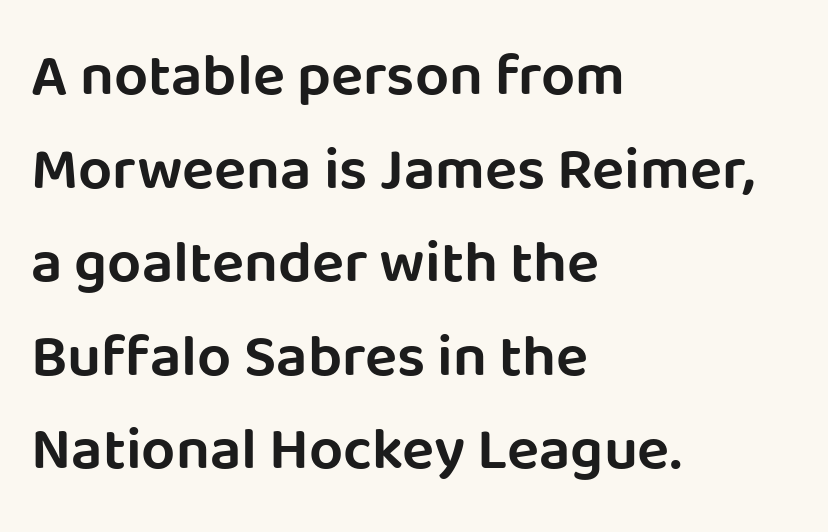
Q: Is the text italic (slanted)? A: No, it is upright.
Q: Is the typeface a serif or a sans-serif typeface? A: Sans-serif.
Q: Is the text underlined? A: No.
Q: How is the paragraph aligned? A: Left-aligned.
Q: Is the spacing between letters normal or unusually wide? A: Normal.
Q: Is the spacing between lines tight, normal or loose? A: Normal.
Q: Width (condensed, normal, or wide)? A: Normal.
Q: Stroke contrast? A: Low.
Q: x-height? A: Large.
Q: Monospaced? A: No.
